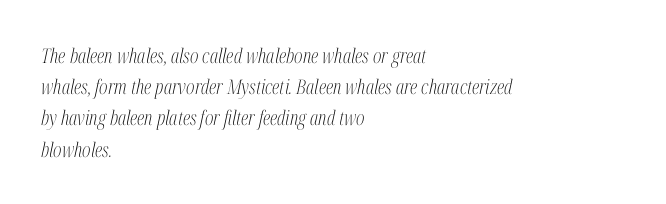
The font is comparable to plain body text, perhaps lighter. There is no visible air inserted between adjacent glyphs. These lines stack with their left ends in a neat column. Tall strokes in this sample are angled rather than plumb.
